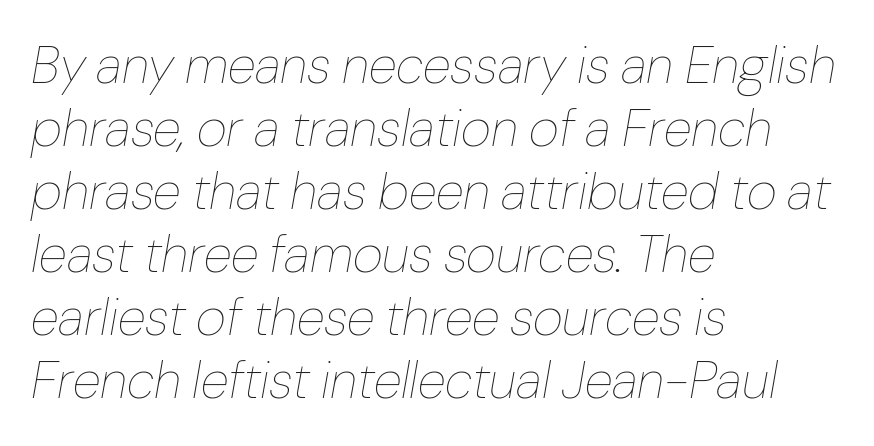
The image shows 52 px thin type, italic (leaning right); set left-aligned, line spacing 1.21x, normal letter spacing, not underlined; low stroke contrast and a medium x-height.
